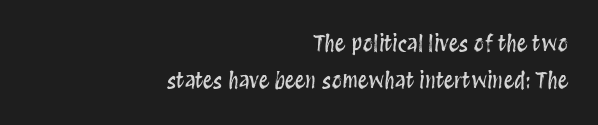
{"italic": "no", "underline": "no", "align": "right", "line_spacing_ratio": 1.77, "letter_spacing": "normal", "letter_spacing_em": 0.0, "glyph_px": 21}
